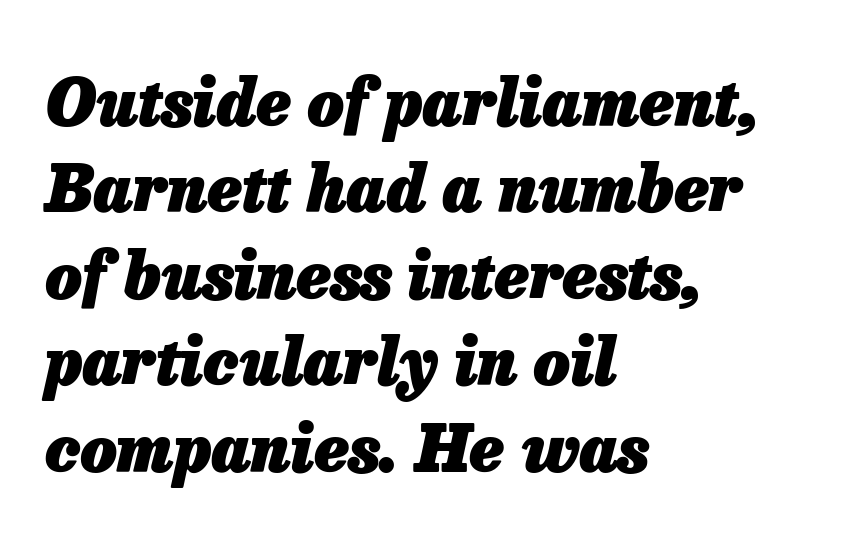
Q: Is the text bold? A: Yes.
Q: Is the text italic (slanted)? A: Yes, it leans right by about 13 degrees.
Q: Is the text underlined? A: No.
Q: How is the paragraph aligned? A: Left-aligned.
Q: Is the spacing between letters normal or unusually wide? A: Normal.
Q: Is the spacing between lines tight, normal or loose? A: Normal.
Q: Width (condensed, normal, or wide)? A: Normal.
Q: Stroke contrast? A: Low.
Q: x-height? A: Medium.
Q: Monospaced? A: No.
